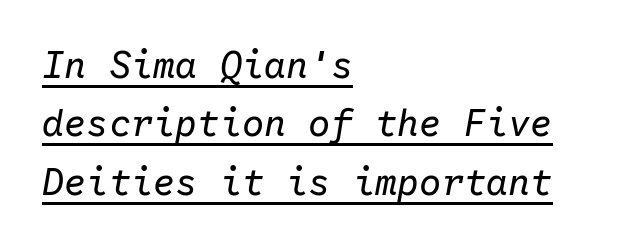
A typesetter would call this monospace, since all characters share one set width. Weight: not bold — regular or lighter. The rendering keeps characters at their native spacing. Does a line run under the words? Yes, clearly.
